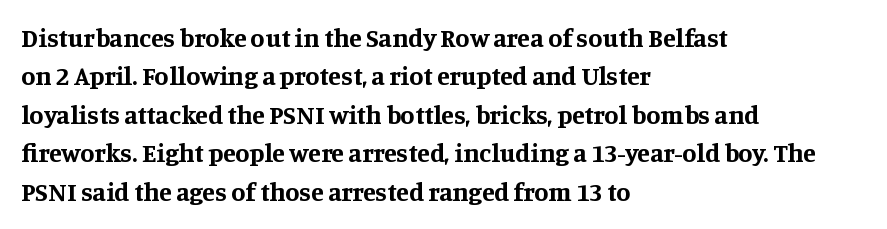
Q: Is the text bold? A: Yes.
Q: Is the text italic (slanted)? A: No, it is upright.
Q: Is the text underlined? A: No.
Q: How is the paragraph aligned? A: Left-aligned.
Q: Is the spacing between letters normal or unusually wide? A: Normal.
Q: Is the spacing between lines tight, normal or loose? A: Normal.
